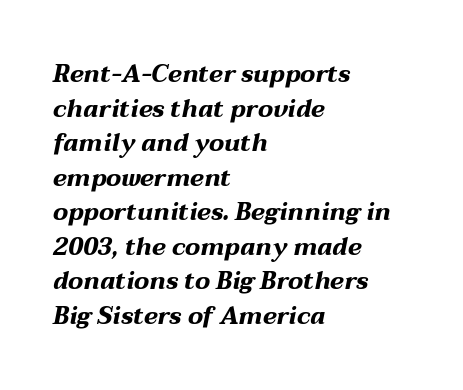
The image shows 24 px bold type, italic (leaning right); set left-aligned, normal line spacing (1.44x), normal letter spacing, not underlined.
